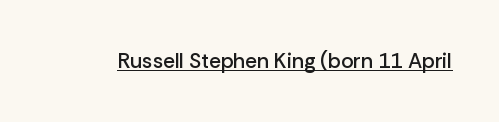
{"italic": "no", "bold": "semi", "underline": "yes", "letter_spacing": "normal", "letter_spacing_em": 0.0, "glyph_px": 21}
